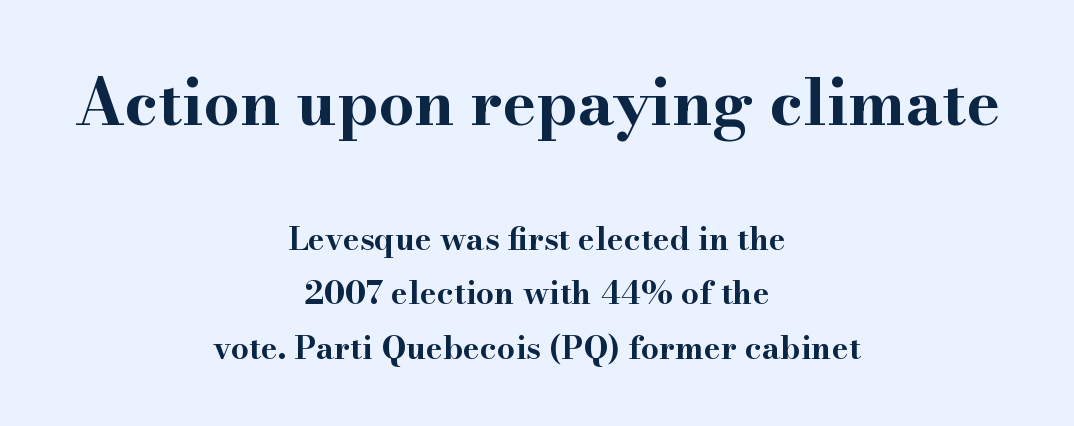
Glance below the letters and you will spot only blank space. Words appear dense and cohesive because spacing is normal. Observe the serifs anchoring each vertical stroke in this sample. The letters advance in unequal steps, a hallmark of proportional type. Larger block? The one above; the one below is distinctly smaller.
